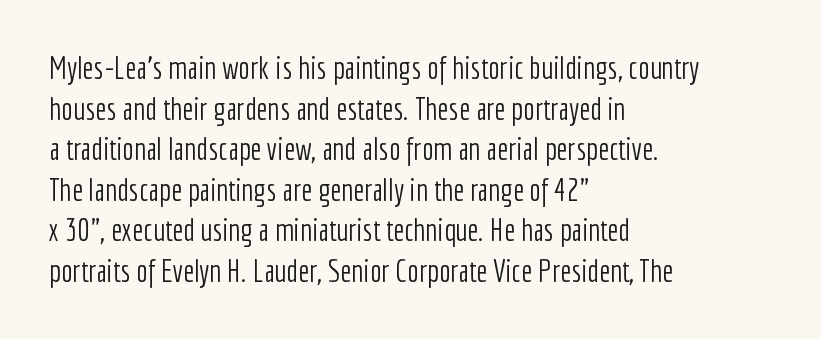
{"serif": "no", "italic": "no", "bold": "no", "weight": "light", "width": "condensed", "stroke_contrast": "low", "x_height": "medium", "monospaced": "no", "underline": "no", "align": "left", "line_spacing": "normal", "line_spacing_ratio": 1.31, "letter_spacing": "normal", "letter_spacing_em": 0.0, "glyph_px": 31}
